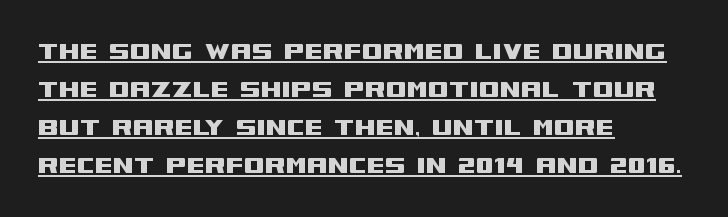
Q: Is the text italic (slanted)? A: No, it is upright.
Q: Is the typeface a serif or a sans-serif typeface? A: Sans-serif.
Q: Is the text underlined? A: Yes.
Q: How is the paragraph aligned? A: Left-aligned.
Q: Is the spacing between letters normal or unusually wide? A: Normal.
Q: Is the spacing between lines tight, normal or loose? A: Normal.
Q: Width (condensed, normal, or wide)? A: Wide.
Q: Stroke contrast? A: Medium.
Q: x-height? A: Large.
Q: Monospaced? A: No.
